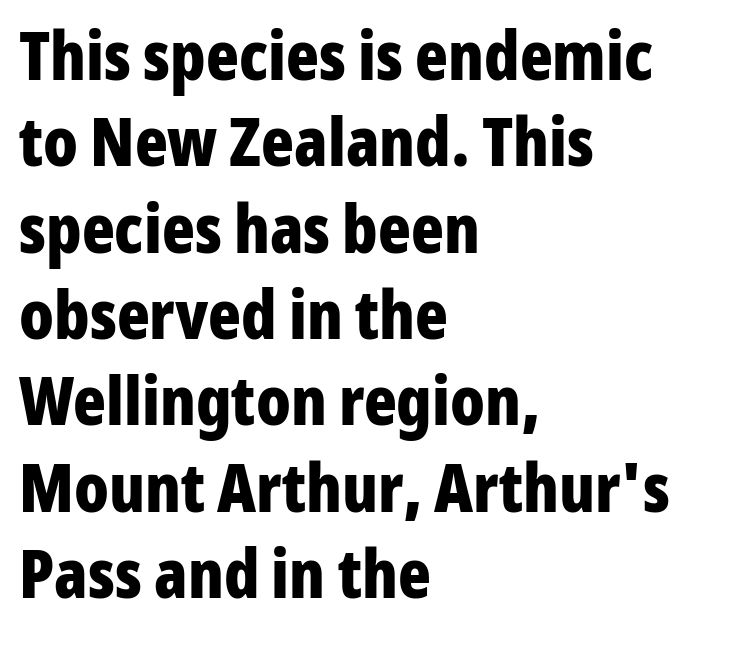
{"serif": "no", "italic": "no", "bold": "yes", "weight": "bold", "width": "condensed", "stroke_contrast": "low", "x_height": "medium", "monospaced": "no", "underline": "no", "align": "left", "line_spacing": "normal", "line_spacing_ratio": 1.27, "letter_spacing": "normal", "letter_spacing_em": 0.0, "glyph_px": 68}
